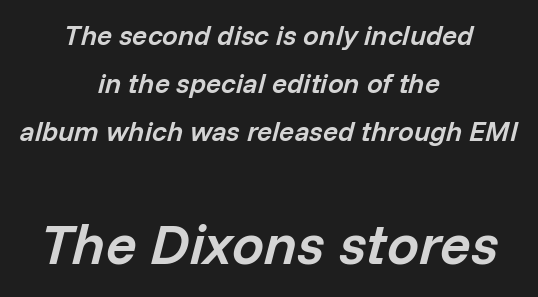
The letterforms sit shoulder to shoulder at normal distance. A centered setting, common on invitations and titles, is used for this passage. The passage shown leans; its letterforms are oblique. You get the small type first, then a jump to larger type.
